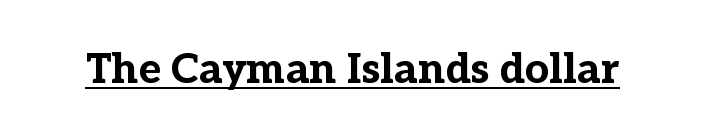
The image shows 42 px bold serif type, upright; set normal letter spacing, underlined; low stroke contrast and a medium x-height.
